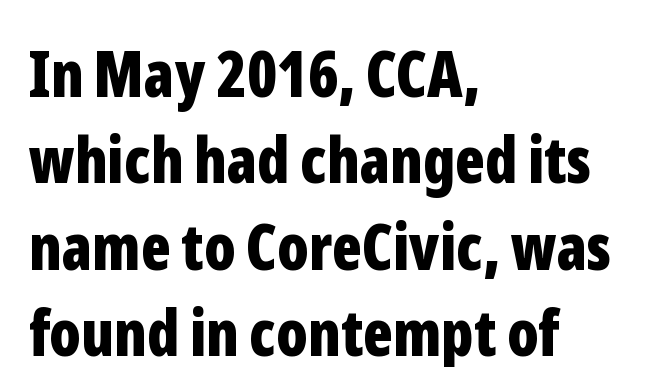
The zone under the glyphs is completely vacant. You could not count columns in this text — the font is proportionally spaced. The characters look thick and weighty, a clear bold. Horizontal alignment here is leftward, the default for most running prose. This is the regular roman posture of the typeface.
